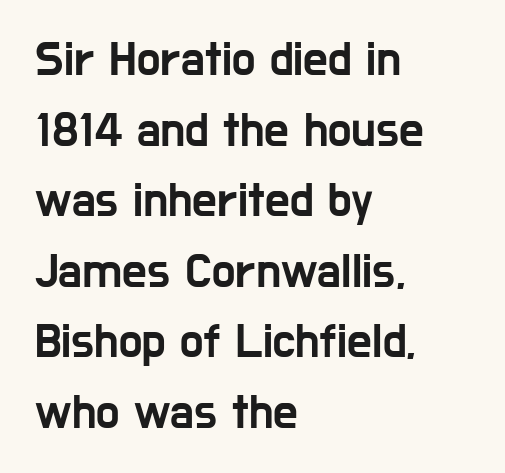
{"serif": "no", "italic": "no", "width": "condensed", "stroke_contrast": "low", "x_height": "medium", "monospaced": "no", "underline": "no", "align": "left", "line_spacing": "normal", "line_spacing_ratio": 1.44, "letter_spacing": "normal", "letter_spacing_em": 0.0, "glyph_px": 49}
